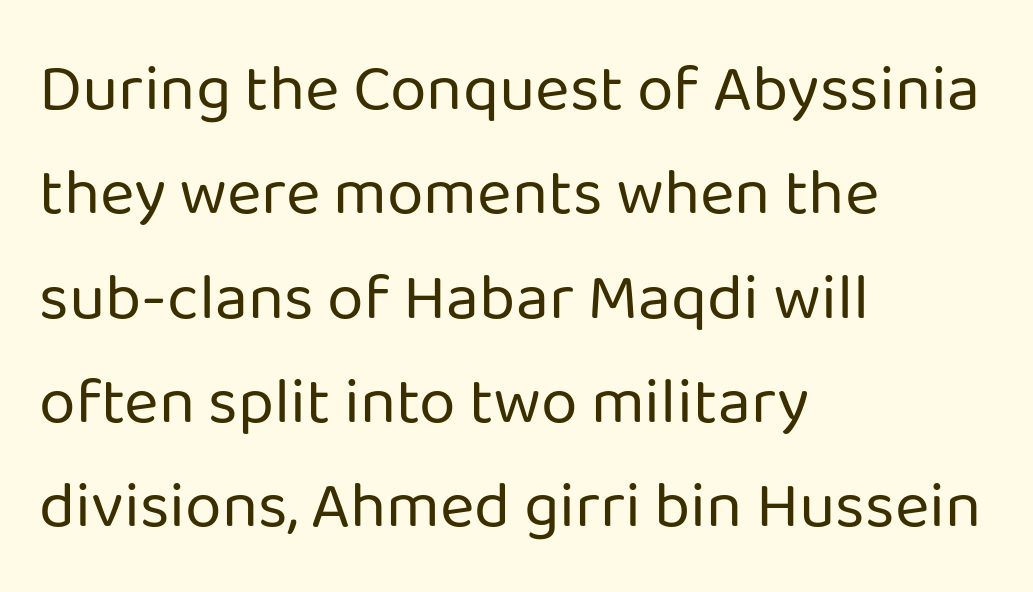
Q: Is the text bold? A: No.
Q: Is the text italic (slanted)? A: No, it is upright.
Q: Is the typeface a serif or a sans-serif typeface? A: Sans-serif.
Q: Is the text underlined? A: No.
Q: How is the paragraph aligned? A: Left-aligned.
Q: Is the spacing between letters normal or unusually wide? A: Normal.
Q: Is the spacing between lines tight, normal or loose? A: Normal.
Q: Width (condensed, normal, or wide)? A: Normal.
Q: Stroke contrast? A: Low.
Q: x-height? A: Medium.
Q: Monospaced? A: No.
